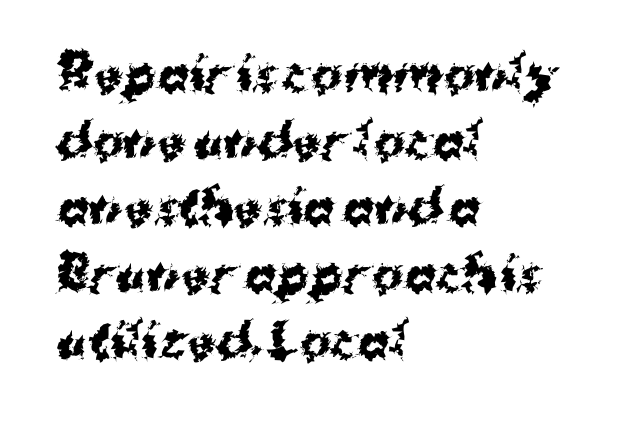
The text block is weighted toward the left margin, trailing off unevenly rightward. The passage shown is typeset with a sans-serif family. Each letter keeps its own natural width here, so spacing adapts to shape.
